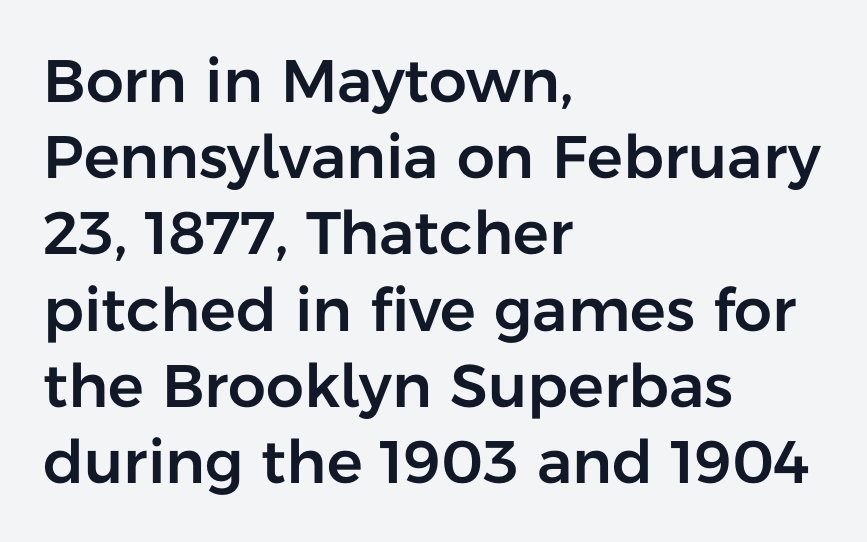
The letterforms sit shoulder to shoulder at normal distance. The font family rendered here belongs to the sans-serif group. Every row of glyphs begins at an identical x-position on the left. Think of a printed novel: that variable character pitch is what you see here.
